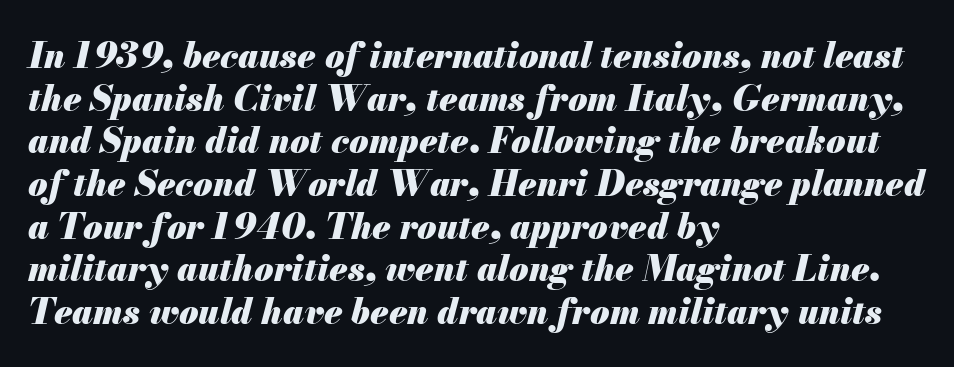
{"italic": "yes", "lean": "right", "slant_degrees": 13, "bold": "yes", "weight": "heavy", "width": "normal", "stroke_contrast": "medium", "x_height": "small", "monospaced": "no", "underline": "no", "align": "left", "line_spacing_ratio": 1.22, "letter_spacing": "normal", "letter_spacing_em": 0.0, "glyph_px": 35}
